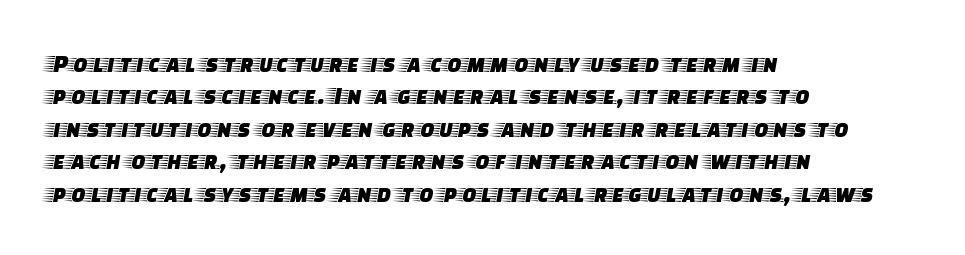
These lines sit exactly where default settings would place them. Typeset ragged right — the left edge is the straight one. Just letters on the line, the space beneath them empty. Caption: standard tracking, unaltered.
